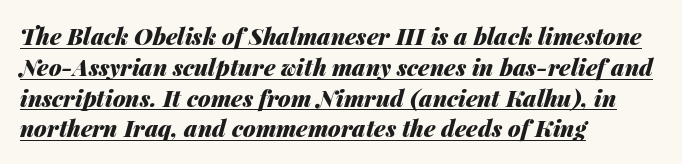
Q: Is the text bold? A: Yes.
Q: Is the text italic (slanted)? A: Yes, it leans right by about 14 degrees.
Q: Is the text underlined? A: Yes.
Q: How is the paragraph aligned? A: Left-aligned.
Q: Is the spacing between letters normal or unusually wide? A: Normal.
Q: Is the spacing between lines tight, normal or loose? A: Normal.
